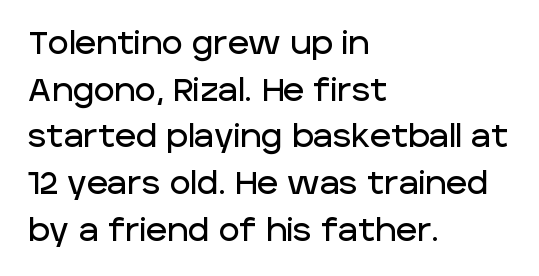
{"serif": "no", "italic": "no", "width": "normal", "stroke_contrast": "low", "x_height": "large", "monospaced": "no", "underline": "no", "align": "left", "line_spacing": "normal", "line_spacing_ratio": 1.46, "letter_spacing": "normal", "letter_spacing_em": 0.0, "glyph_px": 32}
